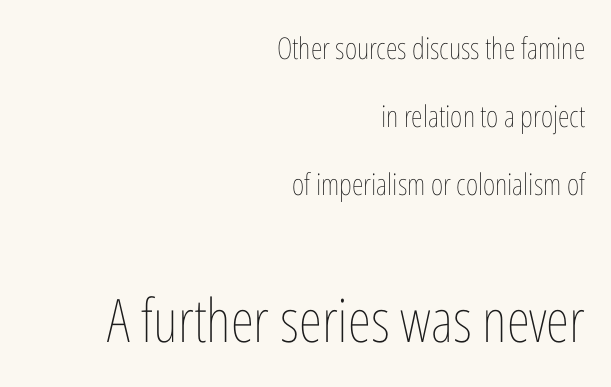
Teacher's note: observe the even right margin — that is flush-right alignment. This sample trades compactness for vertical openness between lines. The weight would be labelled regular, book, light, or lighter still. Do the letters lean? They stand straight.
